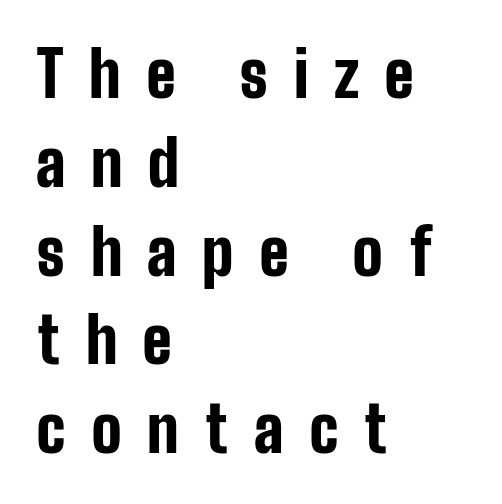
Varying glyph widths throughout — classic text-font behaviour. Vertically, the passage feels balanced, rows spaced as you'd expect. A typesetter would label this face a sans. Loose tracking; the words dissolve into strings of separated letters. Summary of weight: heavy, a full bold. Line beginnings align vertically; line endings do not.
